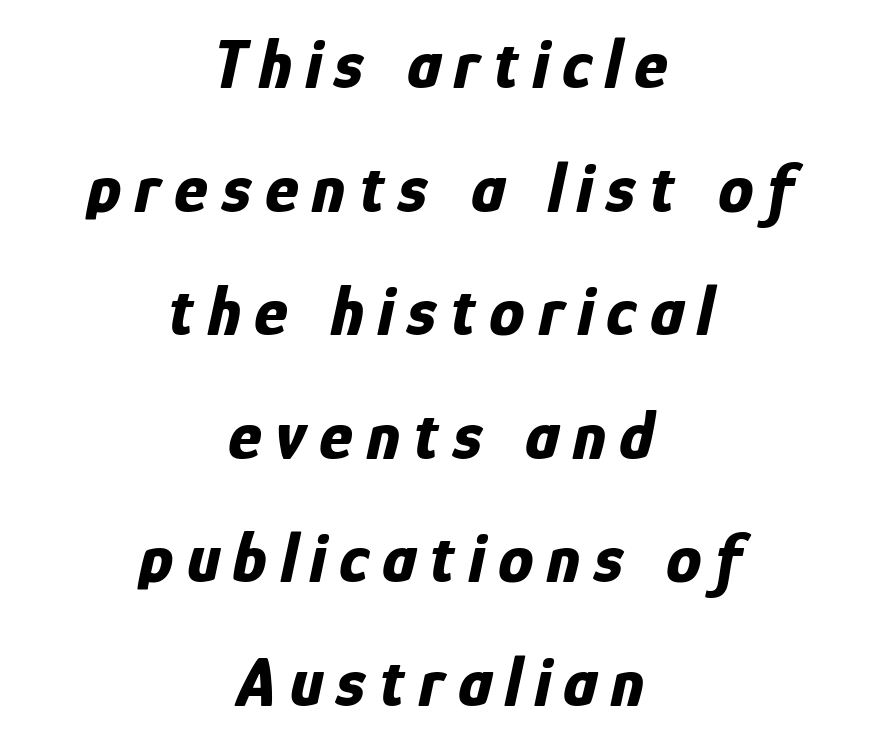
Caption: multi-line text, centered on the measure. Clear beneath every line of the passage. Students, this is bold: see how much ink each stroke carries. Character widths vary here, with narrow letters taking less room than wide ones. It's the slanting kind of type.
